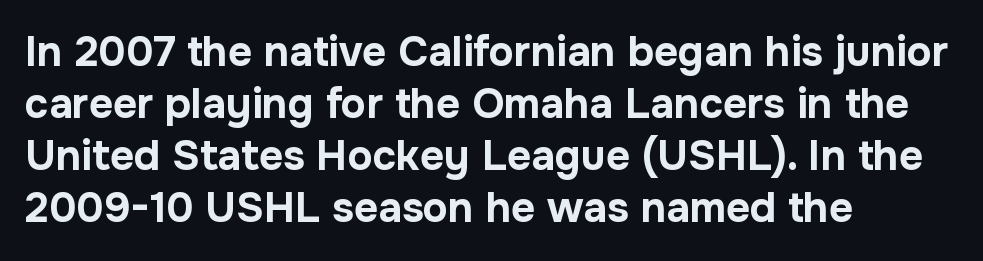
Q: Is the text bold? A: Yes.
Q: Is the text italic (slanted)? A: No, it is upright.
Q: Is the typeface a serif or a sans-serif typeface? A: Sans-serif.
Q: Is the text underlined? A: No.
Q: How is the paragraph aligned? A: Left-aligned.
Q: Is the spacing between letters normal or unusually wide? A: Normal.
Q: Width (condensed, normal, or wide)? A: Normal.
Q: Stroke contrast? A: Low.
Q: x-height? A: Medium.
Q: Monospaced? A: No.
